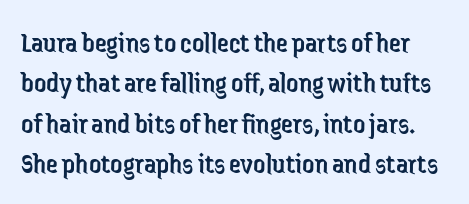
{"serif": "no", "italic": "no", "bold": "no", "weight": "regular", "width": "condensed", "stroke_contrast": "low", "x_height": "medium", "monospaced": "no", "underline": "no", "line_spacing": "normal", "line_spacing_ratio": 1.35, "letter_spacing": "normal", "letter_spacing_em": 0.0, "glyph_px": 30}
